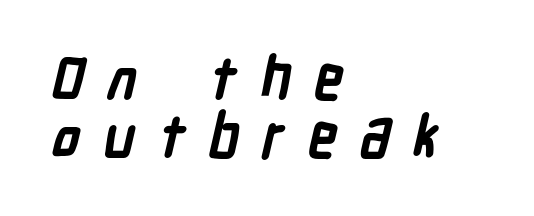
Q: Is the text bold? A: Yes.
Q: Is the typeface a serif or a sans-serif typeface? A: Sans-serif.
Q: Is the text underlined? A: No.
Q: How is the paragraph aligned? A: Left-aligned.
Q: Is the spacing between letters normal or unusually wide? A: Unusually wide.
Q: Is the spacing between lines tight, normal or loose? A: Tight.
Q: Width (condensed, normal, or wide)? A: Condensed.
Q: Stroke contrast? A: Low.
Q: x-height? A: Medium.
Q: Monospaced? A: No.
